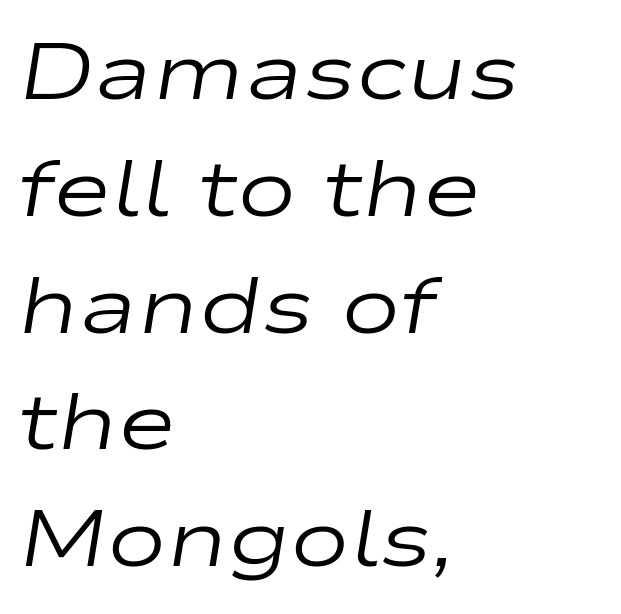
Q: Is the text bold? A: No.
Q: Is the text italic (slanted)? A: Yes, it leans right by about 9 degrees.
Q: Is the text underlined? A: No.
Q: How is the paragraph aligned? A: Left-aligned.
Q: Is the spacing between letters normal or unusually wide? A: Normal.
Q: Is the spacing between lines tight, normal or loose? A: Normal.
Q: Width (condensed, normal, or wide)? A: Wide.
Q: Stroke contrast? A: Low.
Q: x-height? A: Medium.
Q: Monospaced? A: No.
